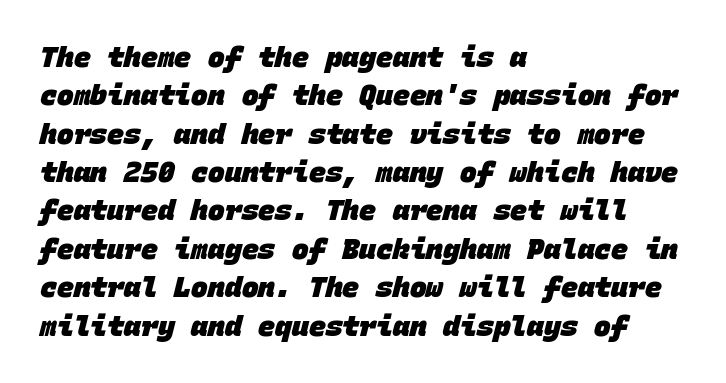
Q: Is the text bold? A: Yes.
Q: Is the typeface a serif or a sans-serif typeface? A: Sans-serif.
Q: Is the text underlined? A: No.
Q: How is the paragraph aligned? A: Left-aligned.
Q: Is the spacing between letters normal or unusually wide? A: Normal.
Q: Is the spacing between lines tight, normal or loose? A: Normal.
Q: Width (condensed, normal, or wide)? A: Normal.
Q: Stroke contrast? A: Low.
Q: x-height? A: Large.
Q: Monospaced? A: Yes.
